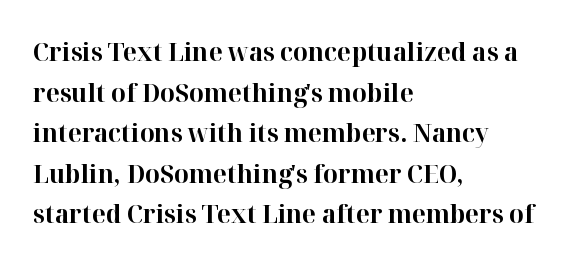
The image shows 26 px bold type, upright; set left-aligned, normal line spacing (1.56x), normal letter spacing, not underlined.
